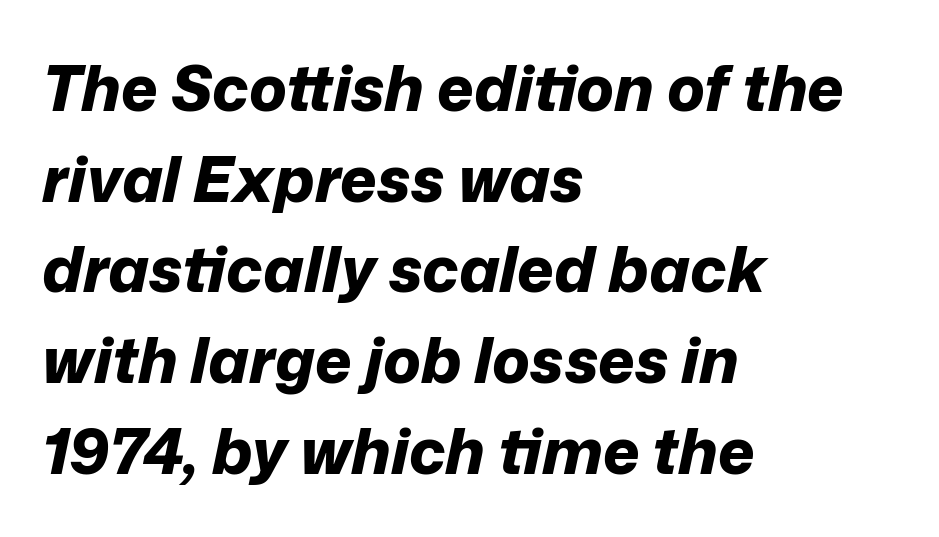
The rendering uses a bold face; every stroke is thick and dark. Looking at the ascenders, they clearly lean. The face used here is proportionally spaced, like ordinary book or web type. The vertical gap from one line to the next is medium. A bare baseline throughout the passage.
